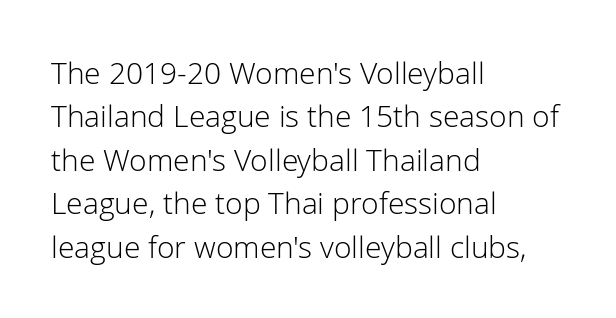
Q: Is the text bold? A: No.
Q: Is the text italic (slanted)? A: No, it is upright.
Q: Is the typeface a serif or a sans-serif typeface? A: Sans-serif.
Q: Is the text underlined? A: No.
Q: How is the paragraph aligned? A: Left-aligned.
Q: Is the spacing between letters normal or unusually wide? A: Normal.
Q: Is the spacing between lines tight, normal or loose? A: Normal.
Q: Width (condensed, normal, or wide)? A: Normal.
Q: Stroke contrast? A: Low.
Q: x-height? A: Medium.
Q: Monospaced? A: No.
